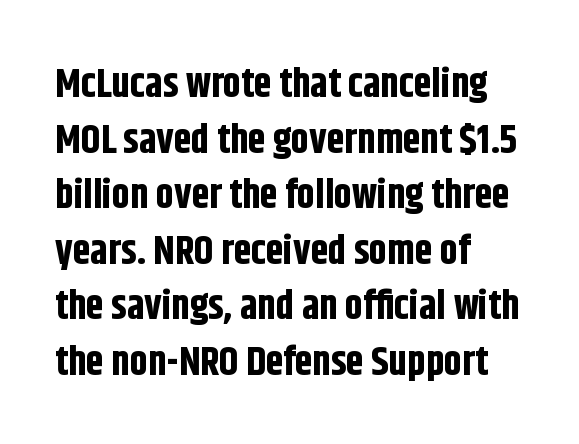
The image shows 40 px bold, condensed sans-serif type, upright; set left-aligned, normal line spacing (1.39x), normal letter spacing, not underlined; low stroke contrast and a large x-height.
